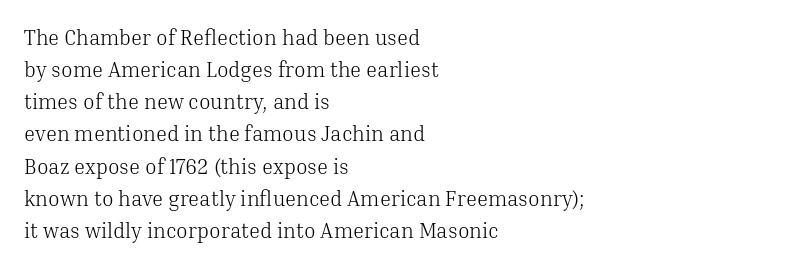
{"italic": "no", "bold": "no", "underline": "no", "align": "left", "line_spacing": "normal", "line_spacing_ratio": 1.53, "letter_spacing": "normal", "letter_spacing_em": 0.0, "glyph_px": 21}
